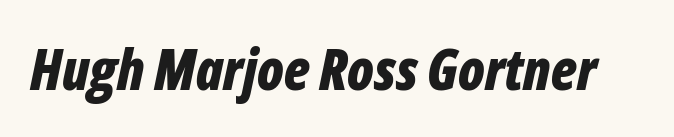
The image shows 56 px bold, condensed type, italic (leaning right); set normal letter spacing, not underlined; low stroke contrast and a medium x-height.
